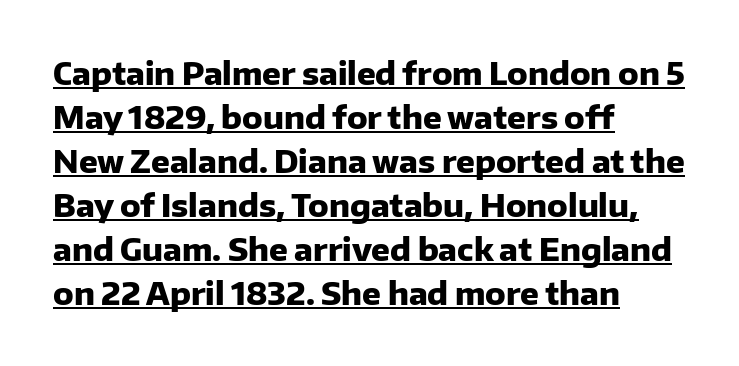
{"serif": "no", "italic": "no", "bold": "yes", "weight": "heavy", "width": "normal", "stroke_contrast": "low", "x_height": "medium", "monospaced": "no", "underline": "yes", "align": "left", "line_spacing": "normal", "line_spacing_ratio": 1.42, "letter_spacing": "normal", "letter_spacing_em": 0.0, "glyph_px": 31}
